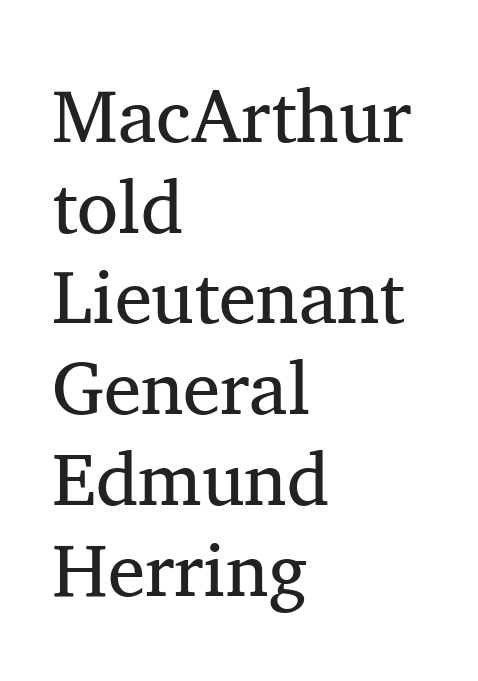
{"serif": "yes", "italic": "no", "bold": "no", "weight": "regular", "width": "normal", "stroke_contrast": "medium", "x_height": "medium", "monospaced": "no", "underline": "no", "align": "left", "line_spacing_ratio": 1.21, "letter_spacing": "normal", "letter_spacing_em": 0.0, "glyph_px": 75}
